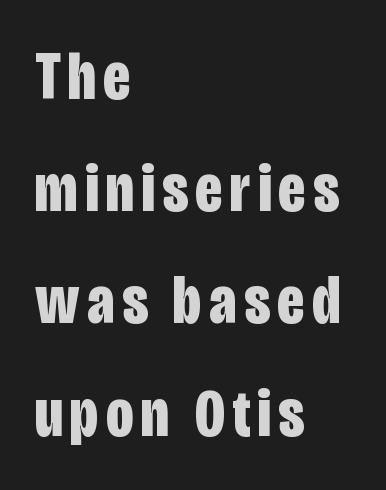
Each letter's strokes conclude bluntly, with no projecting serifs. Notice how descenders clear the ascenders below comfortably — that's standard leading. Which margin do the lines hug? The left one — the right edge is uneven. As a designer I'd log this as weight 700, bold. Each letter keeps its own natural width here, so spacing adapts to shape.
